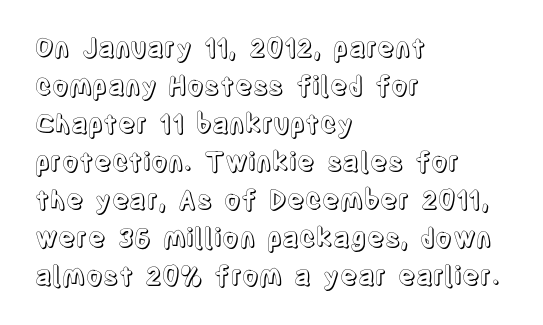
{"italic": "no", "underline": "no", "align": "left", "line_spacing": "normal", "line_spacing_ratio": 1.46, "letter_spacing": "normal", "letter_spacing_em": 0.0, "glyph_px": 26}
